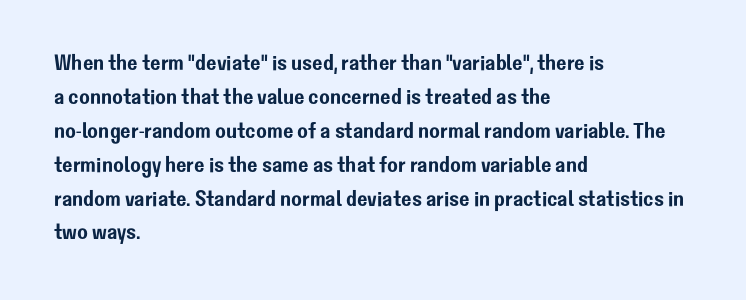
Inter-character spacing is left at the font's built-in metrics. A bare baseline throughout the passage. The typography opts for an upright posture over an oblique one. Casual observation: everything's shoved over to the left.
